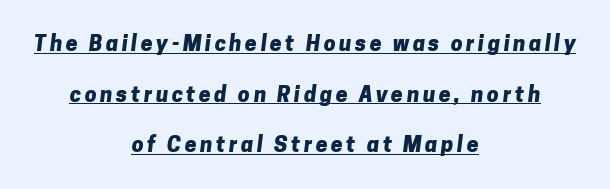
Q: Is the text bold? A: Yes.
Q: Is the text underlined? A: Yes.
Q: How is the paragraph aligned? A: Centered.
Q: Is the spacing between lines tight, normal or loose? A: Loose.
